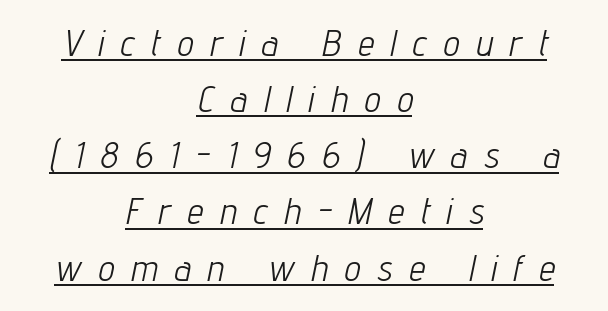
{"italic": "yes", "lean": "right", "slant_degrees": 12, "bold": "no", "weight": "light", "width": "condensed", "stroke_contrast": "low", "x_height": "medium", "monospaced": "no", "underline": "yes", "align": "center", "line_spacing": "normal", "line_spacing_ratio": 1.56, "letter_spacing": "wide", "letter_spacing_em": 0.48, "glyph_px": 36}
